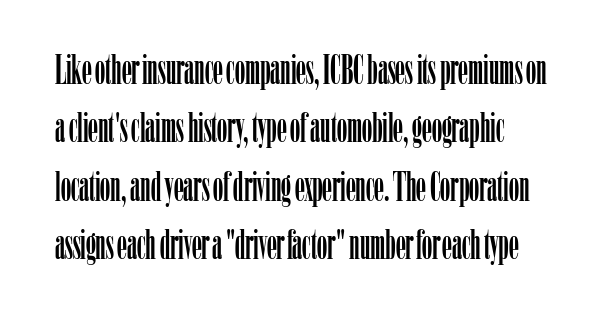
The image shows 40 px condensed serif type, upright; set left-aligned, normal line spacing (1.46x), normal letter spacing, not underlined; low stroke contrast and a medium x-height.
